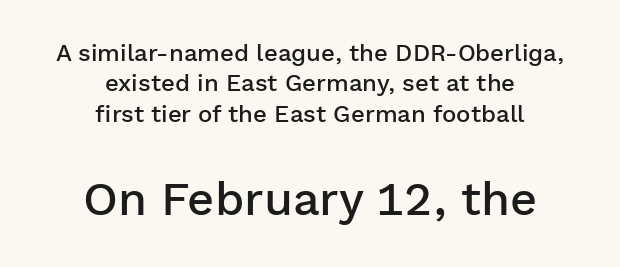
{"serif": "no", "italic": "no", "bold": "semi", "weight": "semibold", "width": "normal", "stroke_contrast": "low", "x_height": "medium", "monospaced": "no", "underline": "no", "align": "center", "line_spacing": "normal", "line_spacing_ratio": 1.27, "letter_spacing": "normal", "letter_spacing_em": 0.0, "larger_block": "second", "size_ratio": 1.96, "glyph_px": 47}
